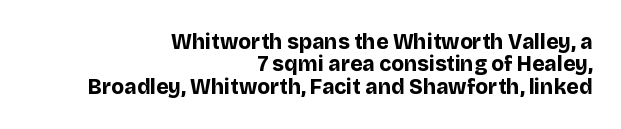
{"italic": "no", "bold": "yes", "underline": "no", "align": "right", "line_spacing": "tight", "line_spacing_ratio": 1.06, "letter_spacing": "normal", "letter_spacing_em": 0.0, "glyph_px": 21}
